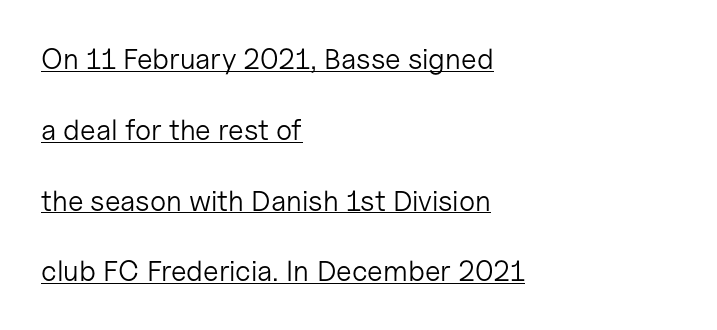
Q: Is the text bold? A: No.
Q: Is the text italic (slanted)? A: No, it is upright.
Q: Is the typeface a serif or a sans-serif typeface? A: Sans-serif.
Q: Is the text underlined? A: Yes.
Q: How is the paragraph aligned? A: Left-aligned.
Q: Is the spacing between letters normal or unusually wide? A: Normal.
Q: Is the spacing between lines tight, normal or loose? A: Loose.
Q: Width (condensed, normal, or wide)? A: Normal.
Q: Stroke contrast? A: Low.
Q: x-height? A: Medium.
Q: Monospaced? A: No.
